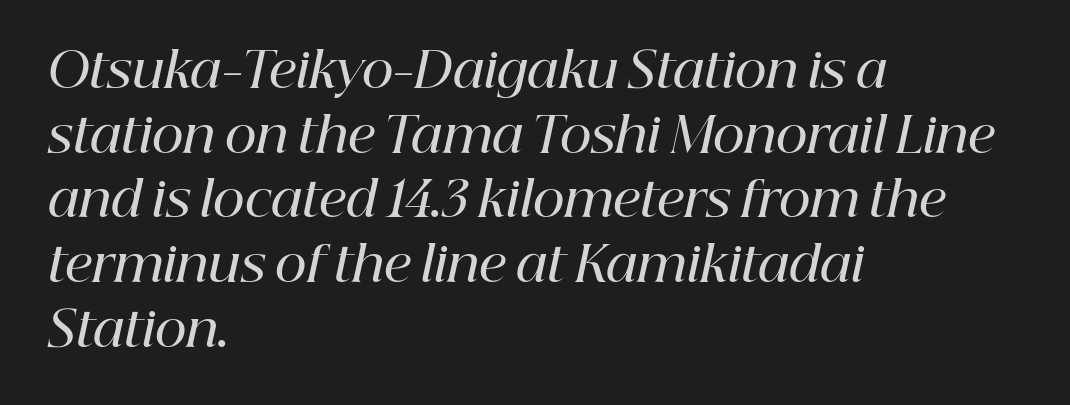
{"serif": "yes", "italic": "yes", "lean": "right", "slant_degrees": 12, "bold": "semi", "weight": "semibold", "width": "normal", "stroke_contrast": "high", "x_height": "medium", "monospaced": "no", "underline": "no", "align": "left", "line_spacing": "normal", "line_spacing_ratio": 1.32, "letter_spacing": "normal", "letter_spacing_em": 0.0, "glyph_px": 49}
